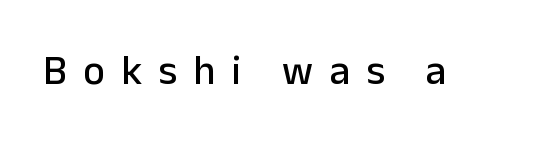
Q: Is the text italic (slanted)? A: No, it is upright.
Q: Is the typeface a serif or a sans-serif typeface? A: Sans-serif.
Q: Is the text underlined? A: No.
Q: Is the spacing between letters normal or unusually wide? A: Unusually wide.
Q: Width (condensed, normal, or wide)? A: Normal.
Q: Stroke contrast? A: Low.
Q: x-height? A: Medium.
Q: Monospaced? A: No.
